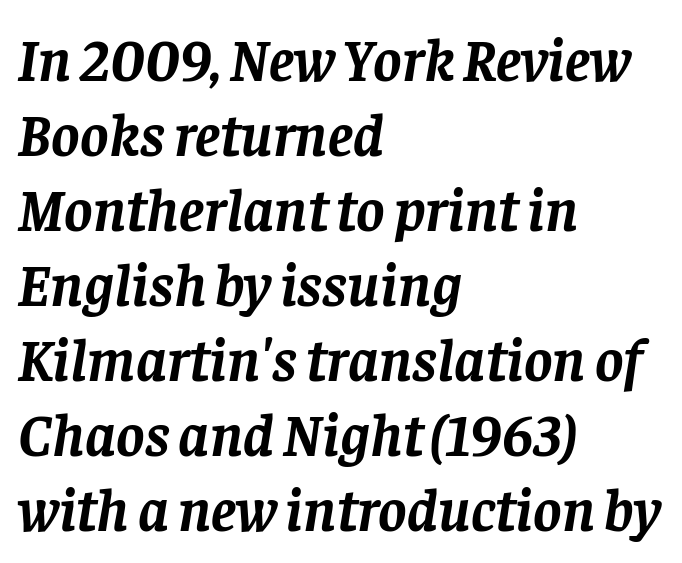
The image shows 60 px semibold serif type, italic (leaning right); set left-aligned, normal line spacing (1.25x), normal letter spacing, not underlined; low stroke contrast and a large x-height.
